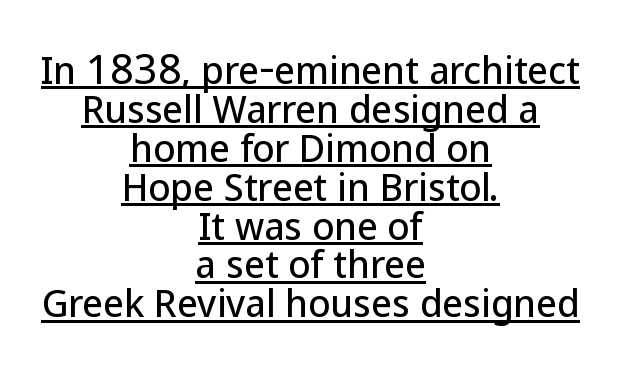
The image shows 36 px sans-serif type, upright; set centered, tight line spacing (1.08x), normal letter spacing, underlined; low stroke contrast and a medium x-height.
